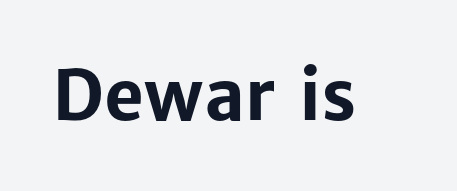
{"serif": "no", "italic": "no", "bold": "yes", "weight": "bold", "width": "normal", "stroke_contrast": "low", "x_height": "medium", "monospaced": "no", "underline": "no", "letter_spacing": "normal", "letter_spacing_em": 0.0, "glyph_px": 69}
